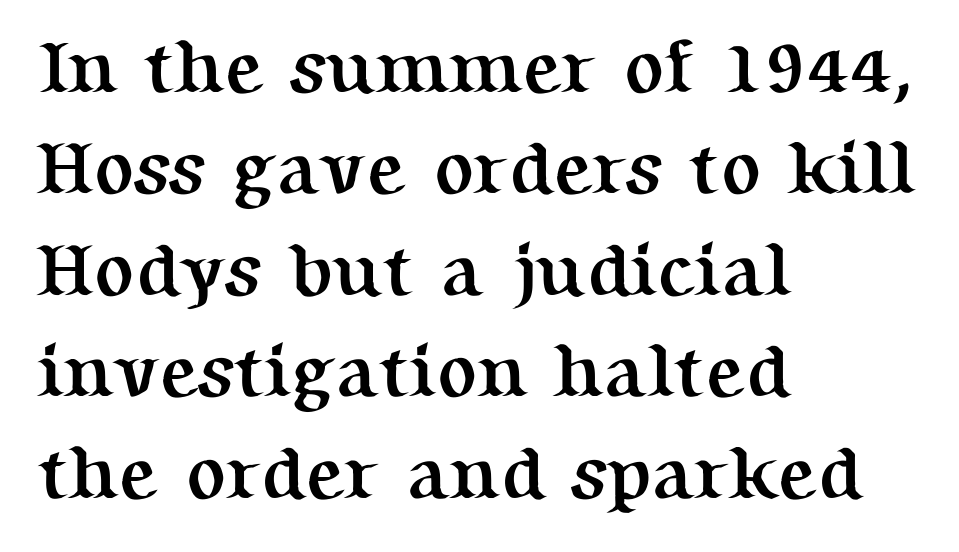
The image shows 74 px semibold serif type, upright; set left-aligned, normal line spacing (1.37x), normal letter spacing, not underlined; medium stroke contrast and a medium x-height.
